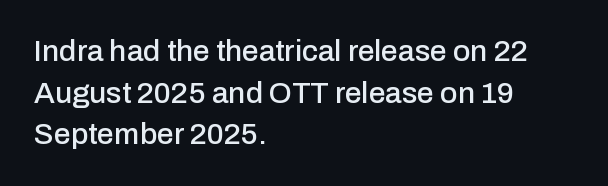
The image shows 30 px sans-serif type, upright; set left-aligned, normal line spacing (1.39x), normal letter spacing, not underlined; low stroke contrast and a medium x-height.
